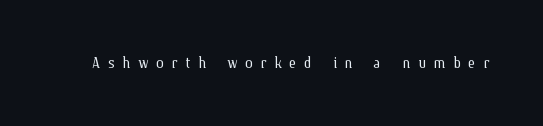
Q: Is the text bold? A: No.
Q: Is the text italic (slanted)? A: No, it is upright.
Q: Is the text underlined? A: No.
Q: Is the spacing between letters normal or unusually wide? A: Unusually wide.
